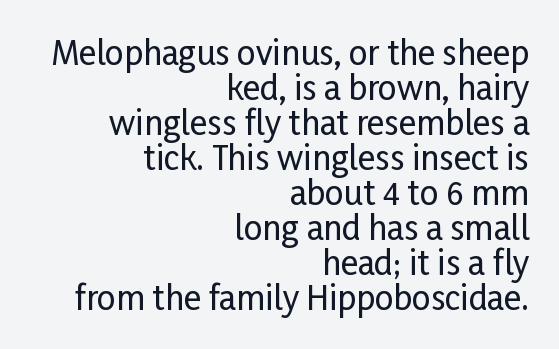
{"serif": "no", "italic": "no", "width": "condensed", "stroke_contrast": "low", "x_height": "medium", "monospaced": "no", "underline": "no", "align": "right", "line_spacing": "tight", "line_spacing_ratio": 1.06, "letter_spacing": "normal", "letter_spacing_em": 0.0, "glyph_px": 33}
